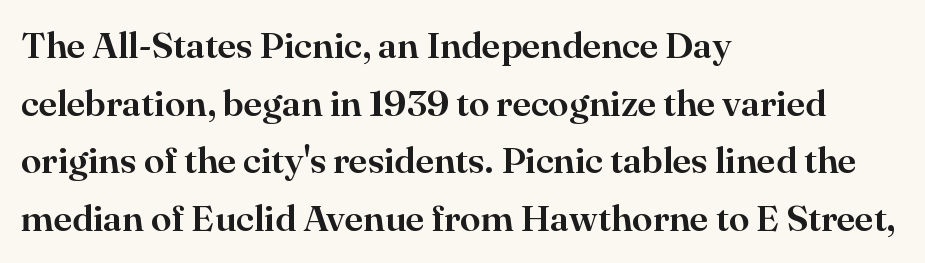
The image shows 37 px serif type, upright; set left-aligned, normal line spacing (1.56x), normal letter spacing, not underlined; high stroke contrast and a small x-height.
